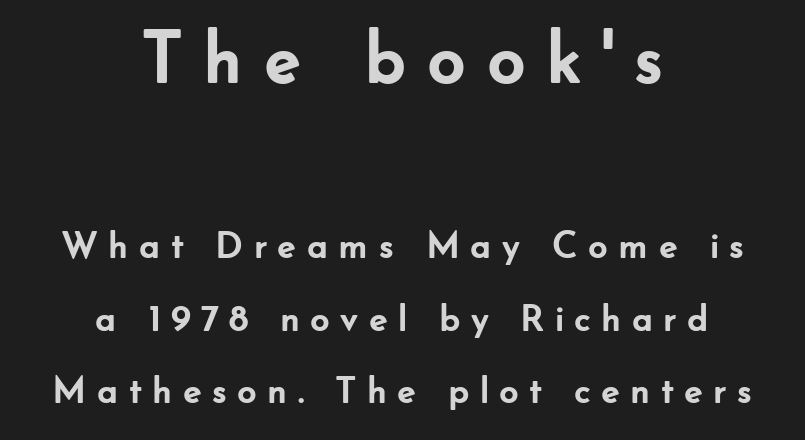
The image shows 75 px semibold sans-serif type, upright; set centered, loose line spacing (1.91x), unusually wide letter spacing (+0.25 em), not underlined; the first (top) block is 1.97x larger; low stroke contrast and a small x-height.
